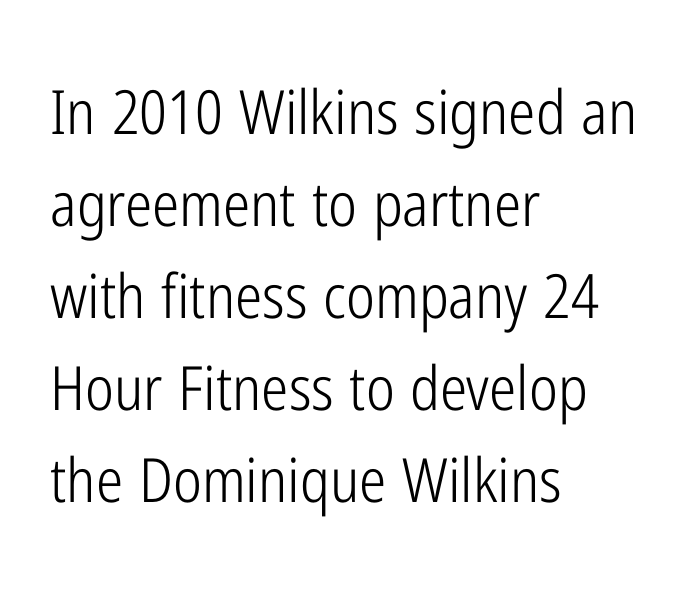
Compared with typical paragraphs, the rows here are spaced about the same. A typesetter would label this face a sans. This sample is left-justified, so line endings fall wherever the words run out. Characters follow at the spacing the type designer built in. Anything drawn beneath the words? Only blank space.
